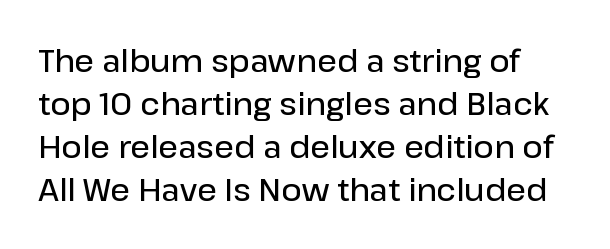
The image shows 31 px semibold sans-serif type, upright; set normal line spacing (1.39x), normal letter spacing, not underlined; low stroke contrast and a medium x-height.
